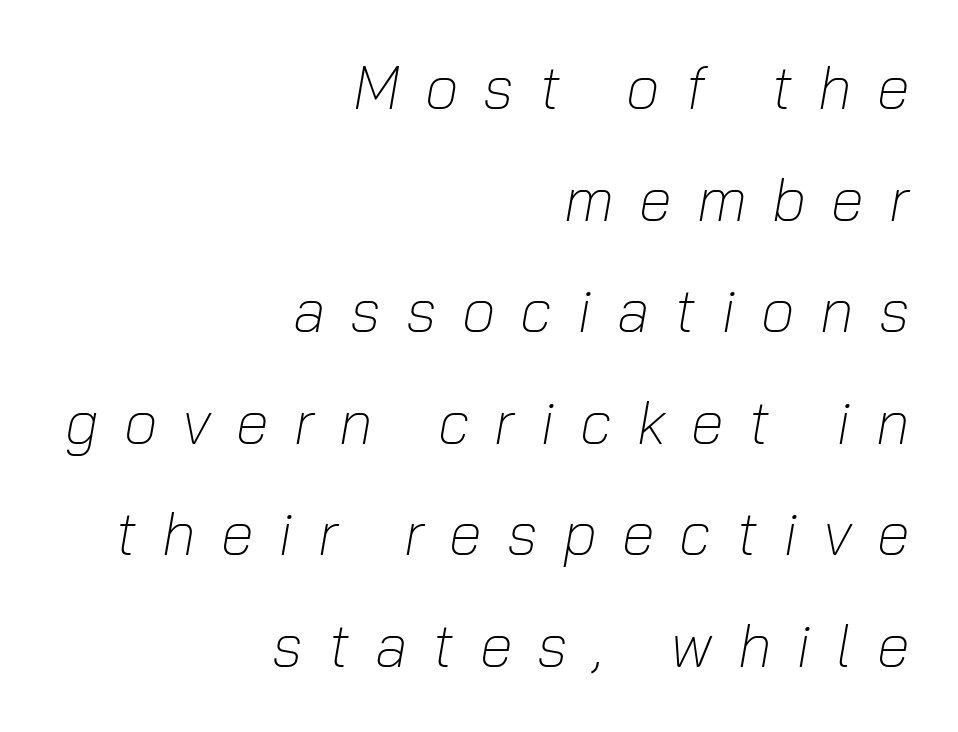
{"italic": "yes", "lean": "right", "slant_degrees": 10, "bold": "no", "weight": "light", "width": "normal", "stroke_contrast": "low", "x_height": "medium", "monospaced": "no", "underline": "no", "align": "right", "line_spacing_ratio": 1.86, "letter_spacing": "wide", "letter_spacing_em": 0.42, "glyph_px": 60}
